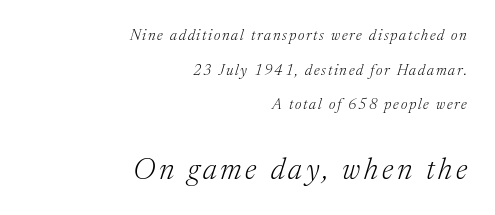
Q: Is the text bold? A: No.
Q: Is the text italic (slanted)? A: Yes, it leans right by about 17 degrees.
Q: Is the typeface a serif or a sans-serif typeface? A: Serif.
Q: Is the text underlined? A: No.
Q: How is the paragraph aligned? A: Right-aligned.
Q: Is the spacing between lines tight, normal or loose? A: Loose.
Q: Which block of text is set in a larger size, the first (top) or the second (bottom)? A: The second (bottom) one.
Q: Width (condensed, normal, or wide)? A: Normal.
Q: Stroke contrast? A: Medium.
Q: x-height? A: Medium.
Q: Monospaced? A: No.
